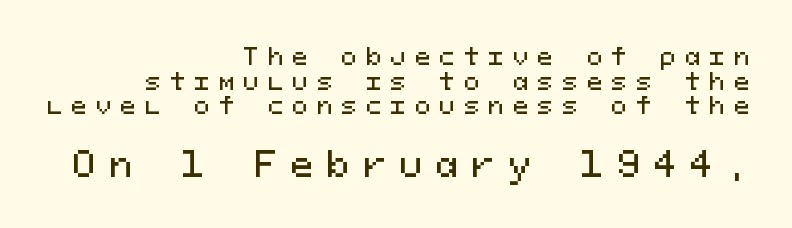
Q: Is the text italic (slanted)? A: No, it is upright.
Q: Is the typeface a serif or a sans-serif typeface? A: Sans-serif.
Q: Is the text underlined? A: No.
Q: How is the paragraph aligned? A: Right-aligned.
Q: Is the spacing between letters normal or unusually wide? A: Unusually wide.
Q: Is the spacing between lines tight, normal or loose? A: Tight.
Q: Which block of text is set in a larger size, the first (top) or the second (bottom)? A: The second (bottom) one.
Q: Width (condensed, normal, or wide)? A: Normal.
Q: Stroke contrast? A: Medium.
Q: x-height? A: Medium.
Q: Monospaced? A: Yes.
